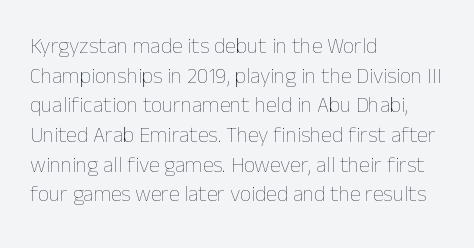
Q: Is the text bold? A: No.
Q: Is the text italic (slanted)? A: No, it is upright.
Q: Is the text underlined? A: No.
Q: How is the paragraph aligned? A: Left-aligned.
Q: Is the spacing between letters normal or unusually wide? A: Normal.
Q: Is the spacing between lines tight, normal or loose? A: Normal.
